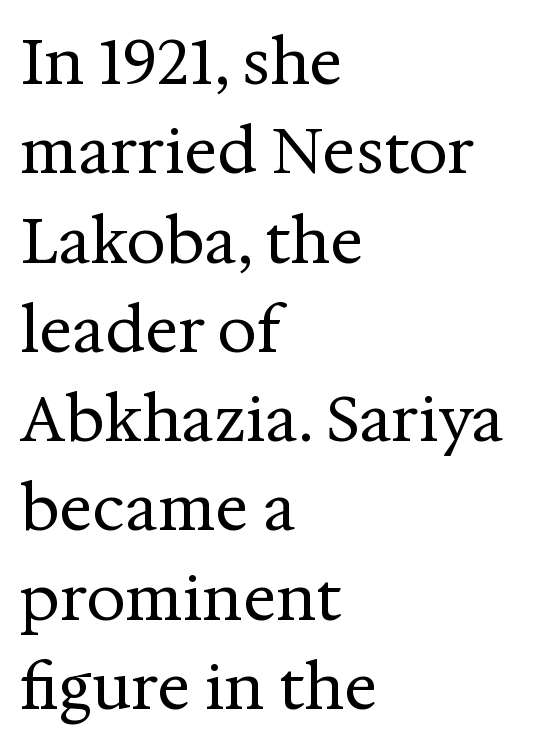
{"serif": "yes", "italic": "no", "bold": "no", "weight": "regular", "width": "normal", "stroke_contrast": "medium", "x_height": "medium", "monospaced": "no", "underline": "no", "align": "left", "line_spacing": "normal", "line_spacing_ratio": 1.44, "letter_spacing": "normal", "letter_spacing_em": 0.0, "glyph_px": 62}
